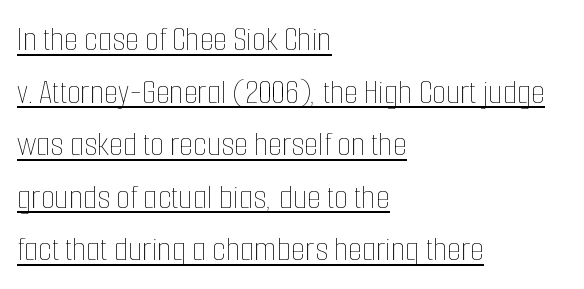
Q: Is the text bold? A: No.
Q: Is the text italic (slanted)? A: No, it is upright.
Q: Is the text underlined? A: Yes.
Q: How is the paragraph aligned? A: Left-aligned.
Q: Is the spacing between letters normal or unusually wide? A: Normal.
Q: Is the spacing between lines tight, normal or loose? A: Normal.
Q: Width (condensed, normal, or wide)? A: Condensed.
Q: Stroke contrast? A: Low.
Q: x-height? A: Medium.
Q: Monospaced? A: No.
